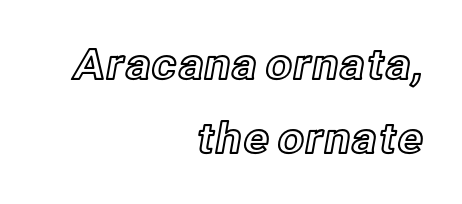
The image shows 42 px text type; set right-aligned, line spacing 1.76x, normal letter spacing, not underlined; a medium x-height.
